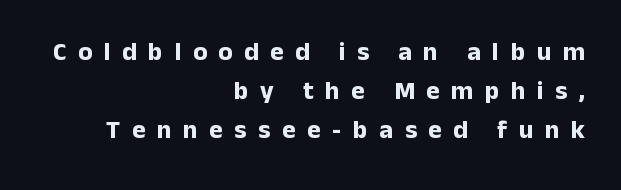
The image shows 26 px bold type, upright; set right-aligned, normal line spacing (1.5x), unusually wide letter spacing (+0.44 em), not underlined.
